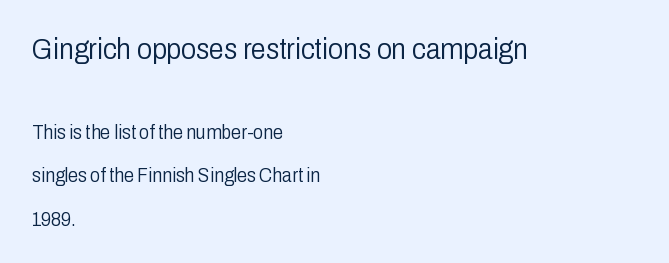
Note the varied advance widths — an 'i' is clearly narrower than an 'm'. Honestly, the rows look like they've been pulled way apart. Compared with typical body copy, the letter spacing here is the same. The ragged edge is on the right, which tells us the setting is flush left.
